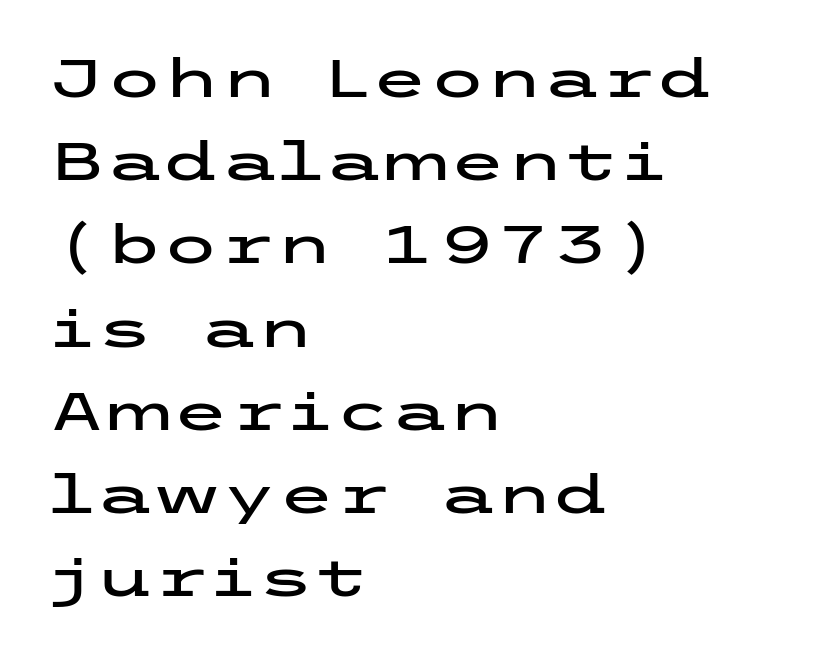
Does the type have serifs? No, each stem ends abruptly. Rows of type keep a routine distance in the vertical direction. A bare baseline throughout the passage. Nobody touched the tracking dial on this one.
